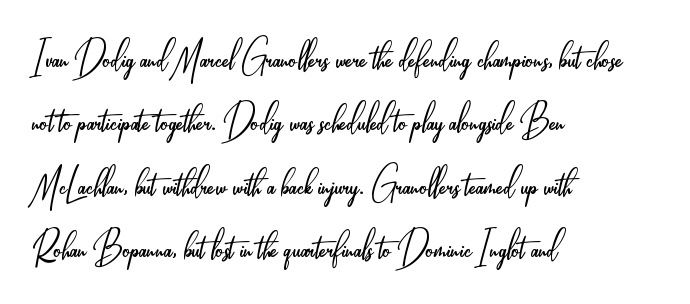
Q: Is the text bold? A: No.
Q: Is the text italic (slanted)? A: Yes.
Q: Is the typeface a serif or a sans-serif typeface? A: Sans-serif.
Q: Is the text underlined? A: No.
Q: How is the paragraph aligned? A: Left-aligned.
Q: Is the spacing between letters normal or unusually wide? A: Normal.
Q: Is the spacing between lines tight, normal or loose? A: Normal.
Q: Width (condensed, normal, or wide)? A: Condensed.
Q: Stroke contrast? A: Low.
Q: x-height? A: Small.
Q: Monospaced? A: No.
